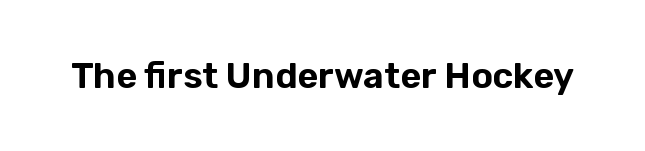
The image shows 36 px sans-serif type, upright; set normal letter spacing, not underlined; low stroke contrast and a medium x-height.
